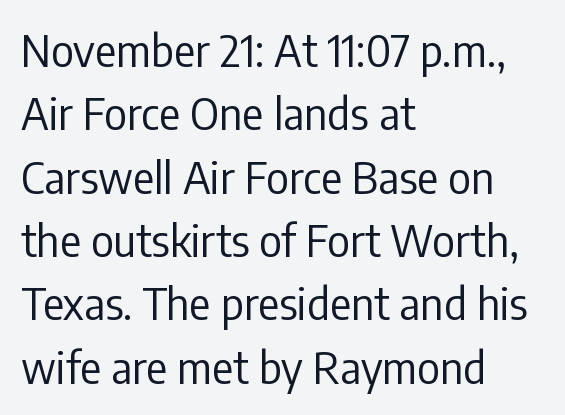
Spacing verdict: proportional, widths tailored to each character. Reading down the block, your eye returns to a fixed left position each line. Check the space under the baseline: it is left empty. The lettering holds an erect, upright posture throughout. The glyphs in this specimen are sans serif.
